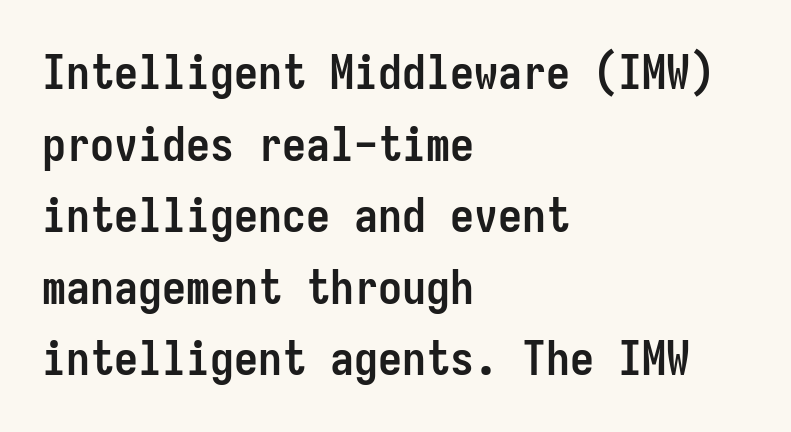
Q: Is the text bold? A: Yes.
Q: Is the text italic (slanted)? A: No, it is upright.
Q: Is the typeface a serif or a sans-serif typeface? A: Sans-serif.
Q: Is the text underlined? A: No.
Q: How is the paragraph aligned? A: Left-aligned.
Q: Is the spacing between letters normal or unusually wide? A: Normal.
Q: Is the spacing between lines tight, normal or loose? A: Normal.
Q: Width (condensed, normal, or wide)? A: Condensed.
Q: Stroke contrast? A: Low.
Q: x-height? A: Medium.
Q: Monospaced? A: Yes.
